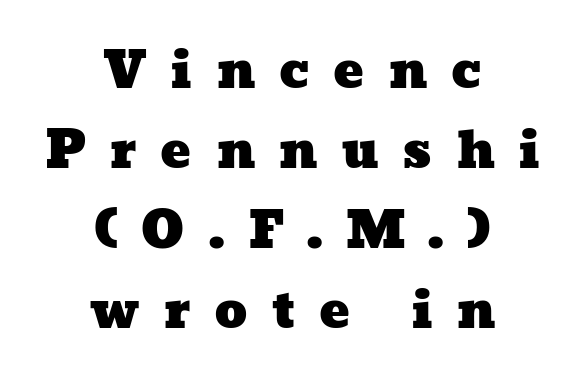
{"width": "wide", "stroke_contrast": "low", "x_height": "medium", "monospaced": "no", "underline": "no", "align": "center", "line_spacing": "normal", "line_spacing_ratio": 1.57, "letter_spacing": "wide", "letter_spacing_em": 0.46, "glyph_px": 51}
